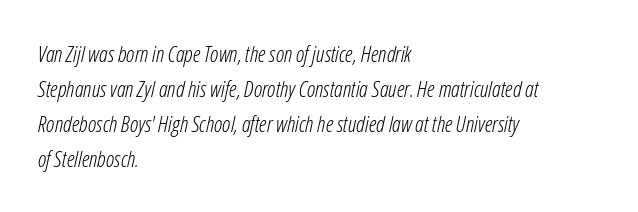
Does the leading feel generous? No, just average. The horizontal fit of the characters is conventional and even. Layout note: lines flush left. An italicized treatment has been applied to the whole sample. The weight tops out at a normal text grade.
